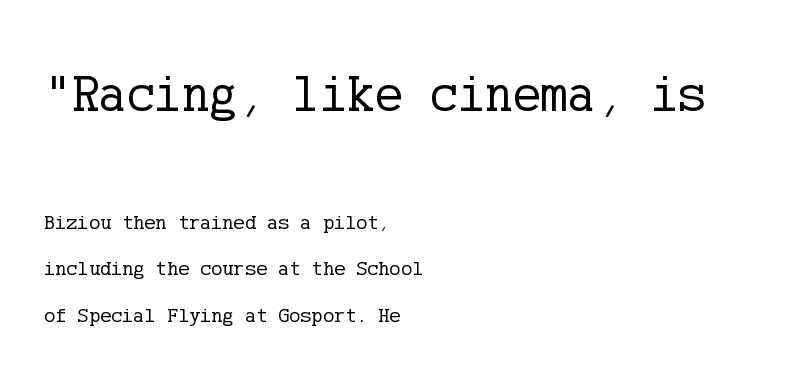
This sample uses plain, unmodified letter spacing. Short and long lines alike share a common starting point at left. Beneath every word, the page is bare. These lines stand farther apart than default settings would place them. The letters look calm and open, with moderate or lighter stems. It's the straight-up-and-down kind of type.
